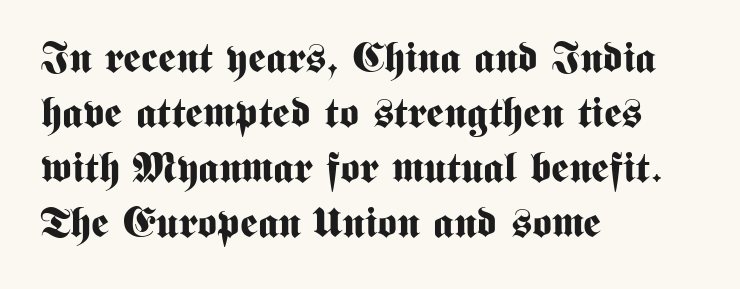
{"serif": "no", "italic": "no", "bold": "yes", "weight": "bold", "width": "condensed", "stroke_contrast": "medium", "x_height": "medium", "monospaced": "no", "underline": "no", "align": "left", "line_spacing": "normal", "line_spacing_ratio": 1.31, "letter_spacing": "normal", "letter_spacing_em": 0.0, "glyph_px": 42}
